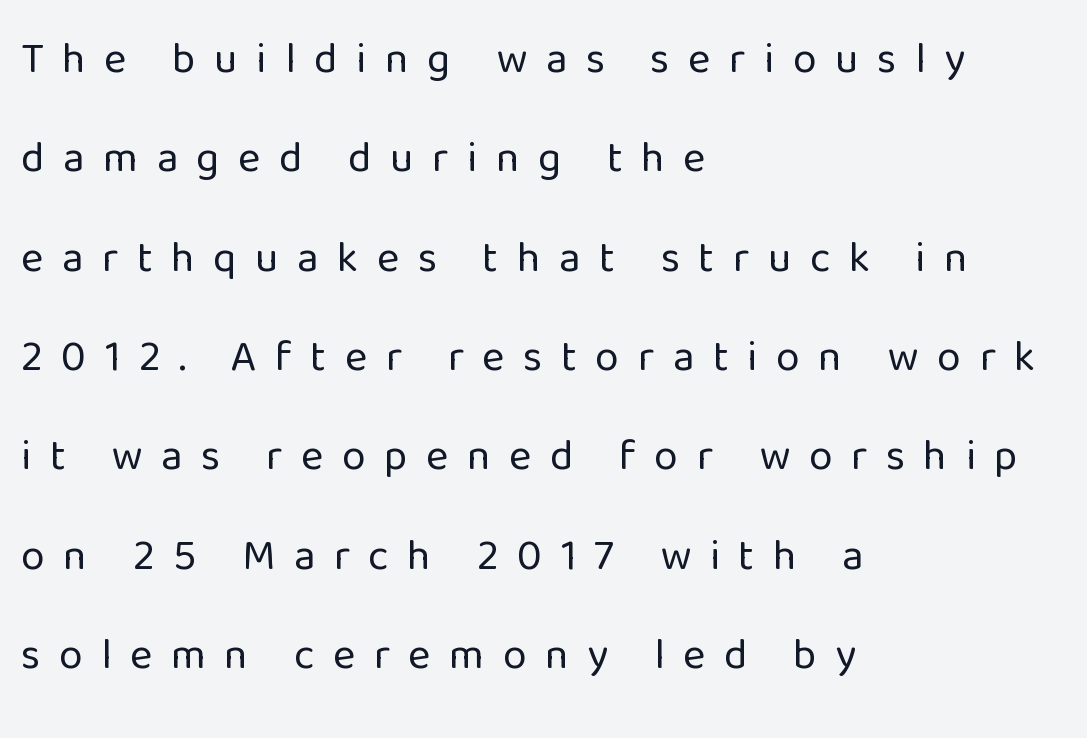
The image shows 43 px regular-weight sans-serif type, upright; set left-aligned, loose line spacing (2.31x), unusually wide letter spacing (+0.43 em), not underlined; low stroke contrast and a medium x-height.
